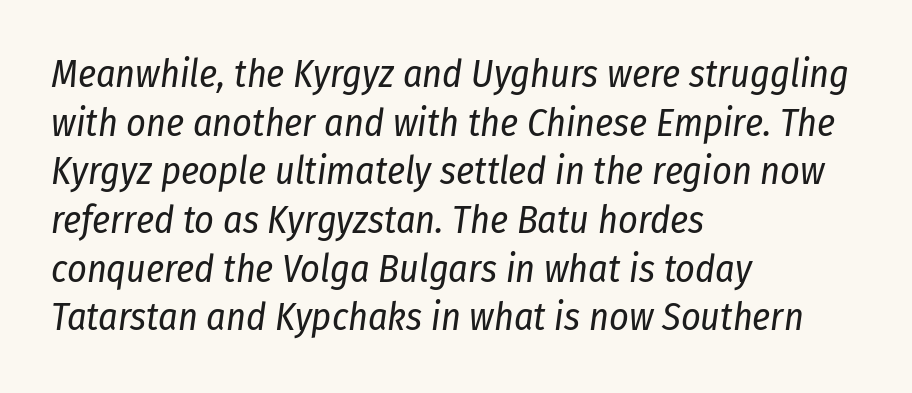
Q: Is the text bold? A: No.
Q: Is the text italic (slanted)? A: Yes, it leans right by about 8 degrees.
Q: Is the text underlined? A: No.
Q: How is the paragraph aligned? A: Left-aligned.
Q: Is the spacing between letters normal or unusually wide? A: Normal.
Q: Is the spacing between lines tight, normal or loose? A: Normal.
Q: Width (condensed, normal, or wide)? A: Condensed.
Q: Stroke contrast? A: Low.
Q: x-height? A: Medium.
Q: Monospaced? A: No.
